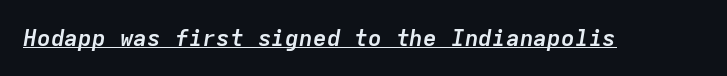
{"italic": "yes", "lean": "right", "slant_degrees": 9, "bold": "yes", "underline": "yes", "letter_spacing": "normal", "letter_spacing_em": 0.0, "glyph_px": 23}
